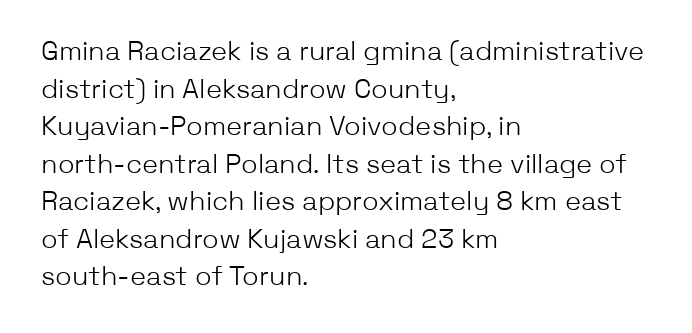
Notice how the stems are strictly vertical — no italics here. A bare baseline throughout the passage. Inter-character spacing is left at the font's built-in metrics. Vertical spacing — default. The ragged edge is on the right, which tells us the setting is flush left. The font sits on the lighter half of the weight spectrum, regular included.
